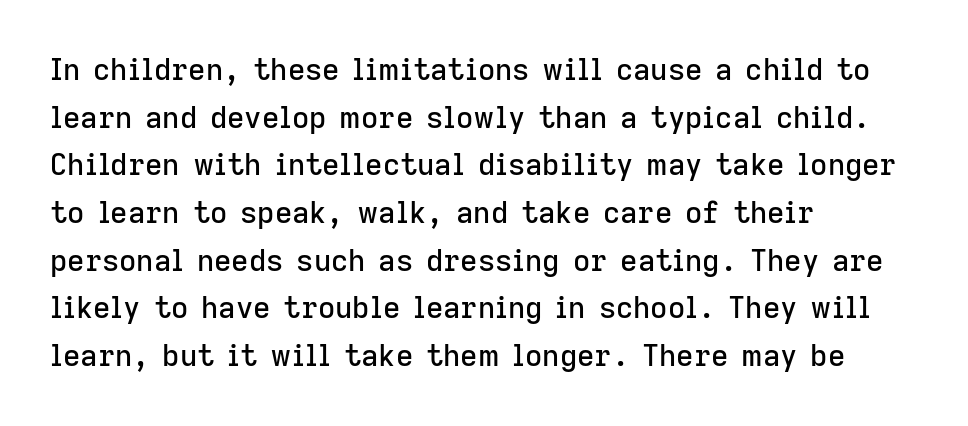
{"serif": "no", "italic": "no", "width": "normal", "stroke_contrast": "low", "x_height": "medium", "monospaced": "no", "underline": "no", "align": "left", "line_spacing": "normal", "line_spacing_ratio": 1.59, "letter_spacing": "normal", "letter_spacing_em": 0.0, "glyph_px": 30}
